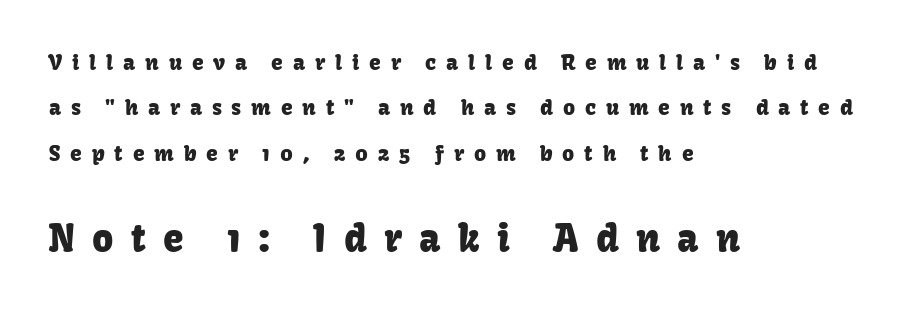
Q: Is the text italic (slanted)? A: No, it is upright.
Q: Is the typeface a serif or a sans-serif typeface? A: Sans-serif.
Q: Is the text underlined? A: No.
Q: How is the paragraph aligned? A: Left-aligned.
Q: Is the spacing between letters normal or unusually wide? A: Unusually wide.
Q: Is the spacing between lines tight, normal or loose? A: Loose.
Q: Which block of text is set in a larger size, the first (top) or the second (bottom)? A: The second (bottom) one.
Q: Width (condensed, normal, or wide)? A: Normal.
Q: Stroke contrast? A: Low.
Q: x-height? A: Medium.
Q: Monospaced? A: No.
